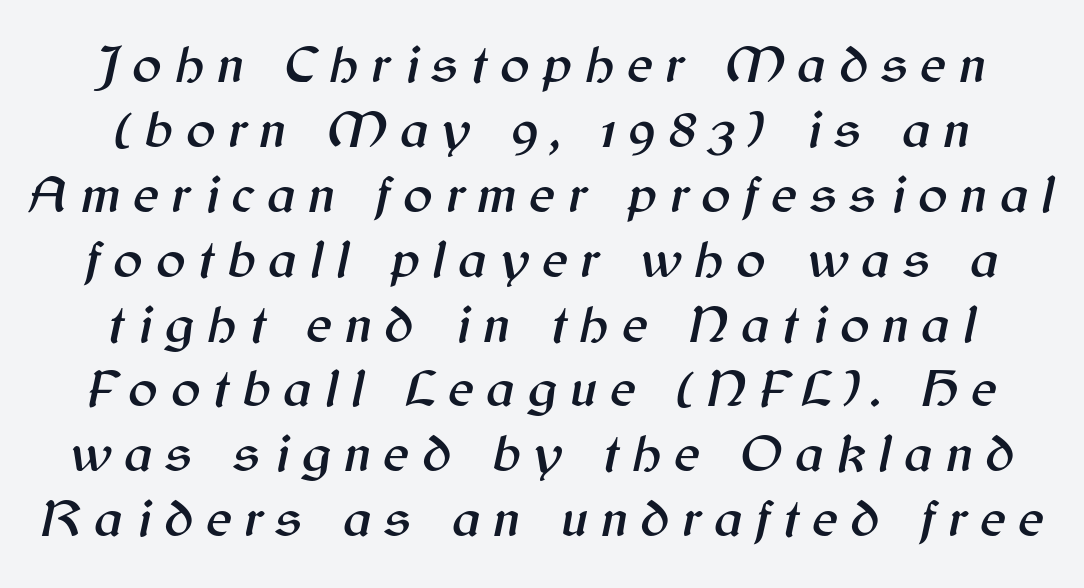
Characters are canted at an angle relative to the baseline's perpendicular. These lines are rendered in a variable-pitch font. The paragraph shown floats in the horizontal middle. Words float on clear page, feet unadorned. In terms of letterspacing, this is a distinctly airy, spread setting.
